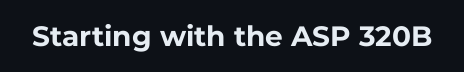
{"serif": "no", "italic": "no", "bold": "yes", "weight": "bold", "width": "normal", "stroke_contrast": "low", "x_height": "medium", "monospaced": "no", "underline": "no", "letter_spacing": "normal", "letter_spacing_em": 0.0, "glyph_px": 28}
